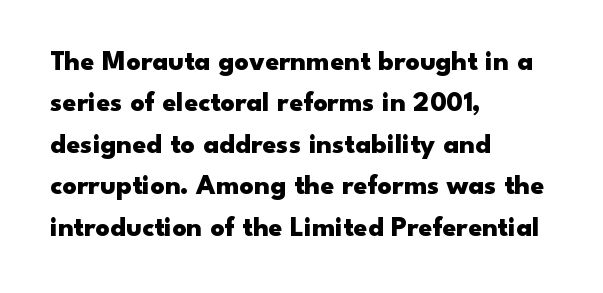
The image shows 28 px heavy, wide sans-serif type, upright; set left-aligned, normal line spacing (1.48x), normal letter spacing, not underlined; low stroke contrast and a small x-height.
